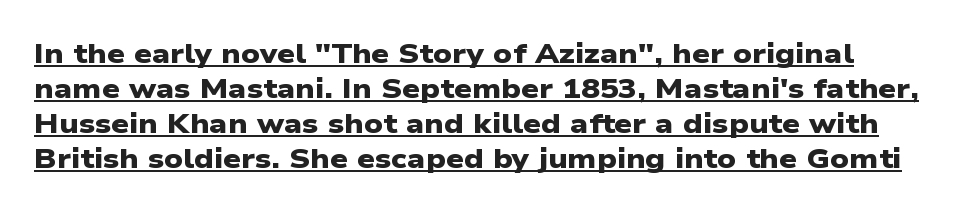
{"serif": "no", "bold": "yes", "weight": "heavy", "width": "wide", "stroke_contrast": "low", "x_height": "medium", "monospaced": "no", "underline": "yes", "line_spacing": "normal", "line_spacing_ratio": 1.25, "letter_spacing": "normal", "letter_spacing_em": 0.0, "glyph_px": 28}
